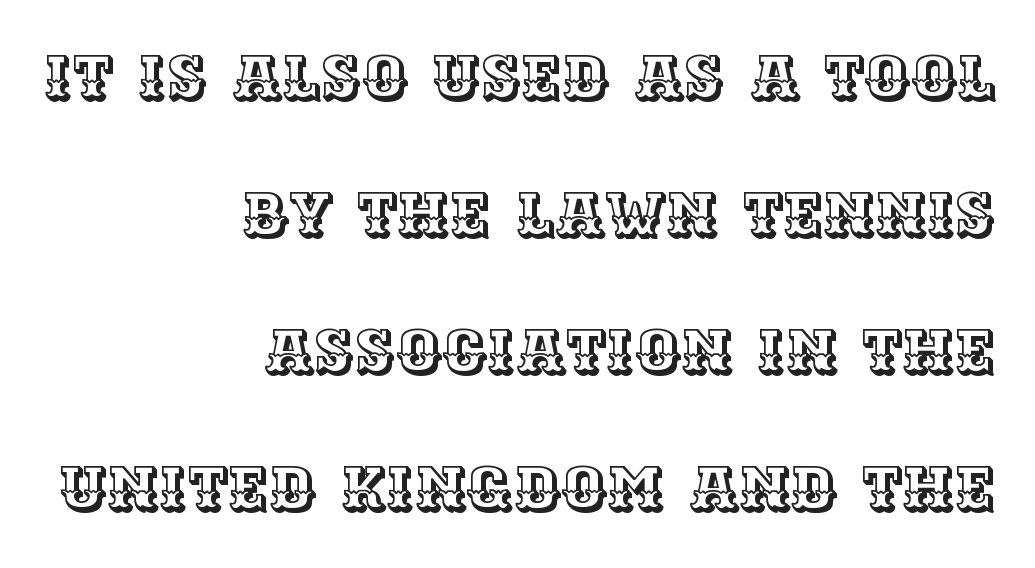
{"italic": "no", "width": "normal", "x_height": "large", "monospaced": "no", "underline": "no", "align": "right", "line_spacing": "loose", "line_spacing_ratio": 2.21, "letter_spacing": "normal", "letter_spacing_em": 0.0, "glyph_px": 62}
